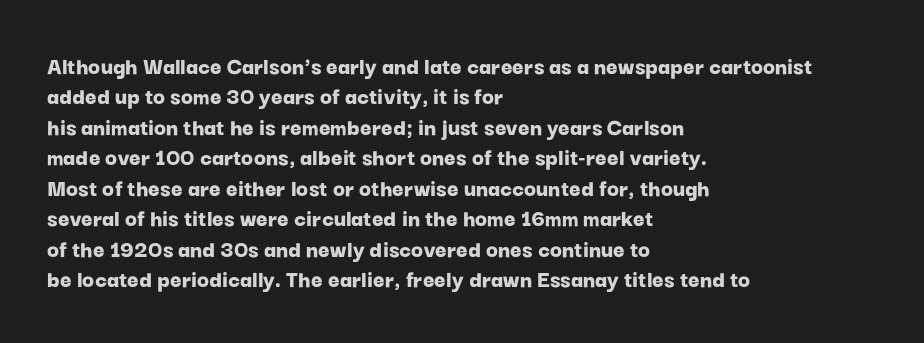
Each line starts at the same left margin while the right side varies. Words appear dense and cohesive because spacing is normal. What weight is shown? A full bold with thick strokes. Nope, not italic — everything's standing straight.
